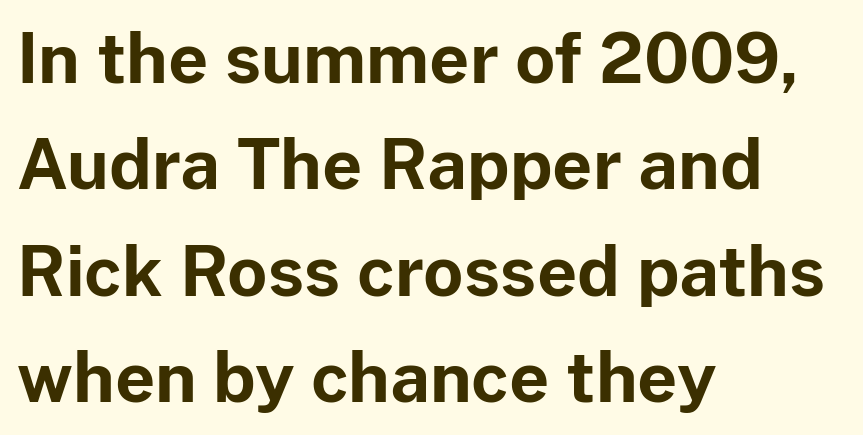
{"serif": "no", "italic": "no", "bold": "yes", "weight": "bold", "width": "normal", "stroke_contrast": "low", "x_height": "medium", "monospaced": "no", "underline": "no", "align": "left", "line_spacing": "normal", "line_spacing_ratio": 1.54, "letter_spacing": "normal", "letter_spacing_em": 0.0, "glyph_px": 69}
